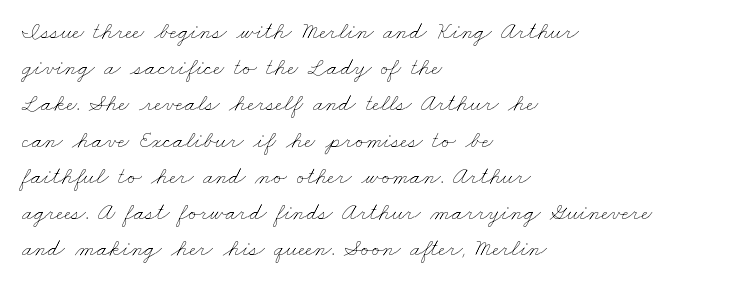
Q: Is the text bold? A: No.
Q: Is the text underlined? A: No.
Q: How is the paragraph aligned? A: Left-aligned.
Q: Is the spacing between letters normal or unusually wide? A: Normal.
Q: Is the spacing between lines tight, normal or loose? A: Normal.
